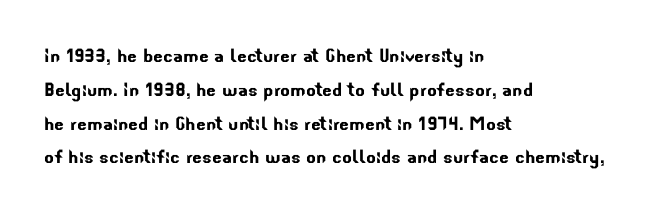
The image shows 23 px text type; set left-aligned, normal line spacing (1.47x), normal letter spacing, not underlined.
